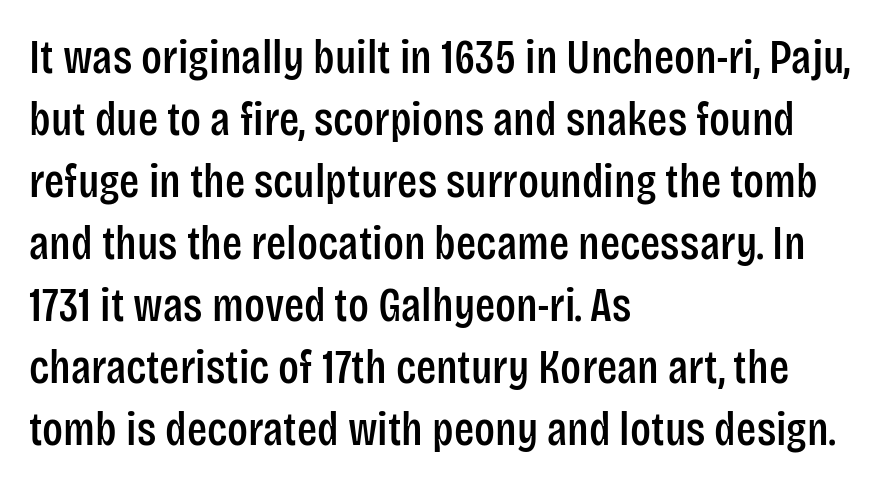
The image shows 47 px condensed sans-serif type, upright; set left-aligned, normal line spacing (1.32x), normal letter spacing, not underlined; low stroke contrast and a large x-height.
